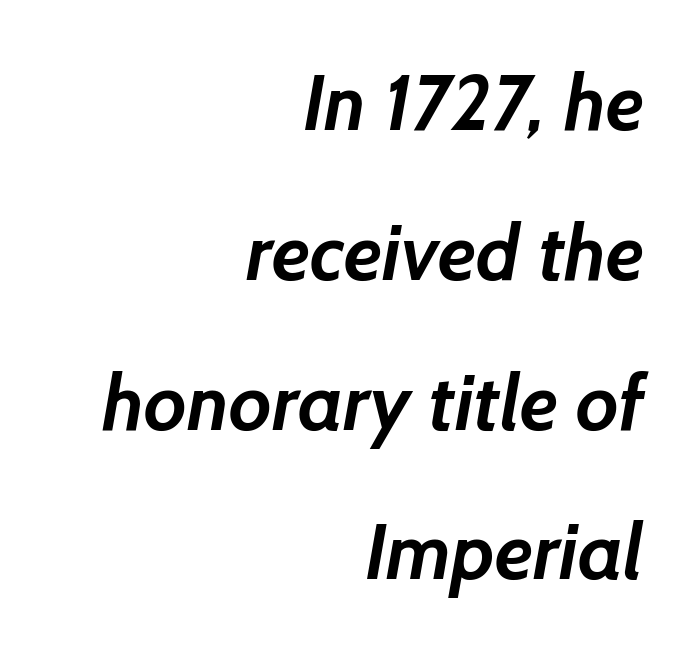
The image shows 78 px semibold sans-serif type; set right-aligned, loose line spacing (1.92x), normal letter spacing, not underlined; low stroke contrast and a medium x-height.
